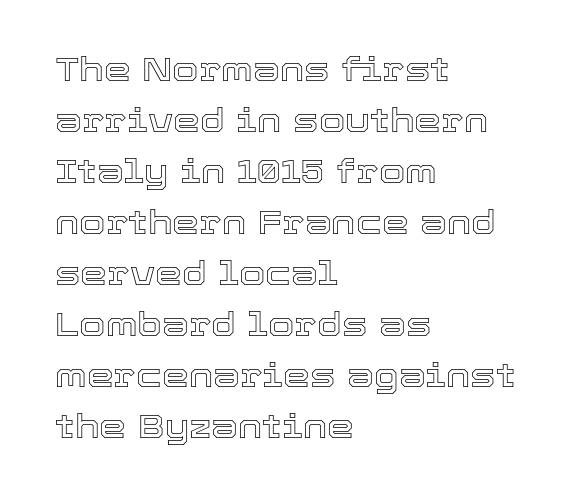
Each letter keeps its own natural width here, so spacing adapts to shape. The font's upright variant was chosen for this text. You could call the tracking neutral — neither tight nor loose. Words float on clear page, feet unadorned. All the whitespace from short lines collects on the right. Evenly set lines give the paragraph a standard silhouette.
